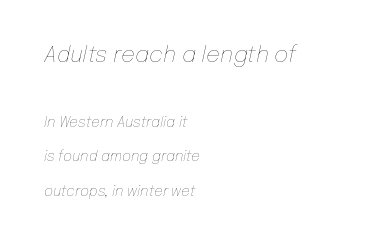
{"italic": "yes", "lean": "right", "slant_degrees": 12, "bold": "no", "underline": "no", "align": "left", "line_spacing": "loose", "line_spacing_ratio": 2.44, "letter_spacing": "normal", "letter_spacing_em": 0.0, "larger_block": "first", "size_ratio": 1.57, "glyph_px": 22}
